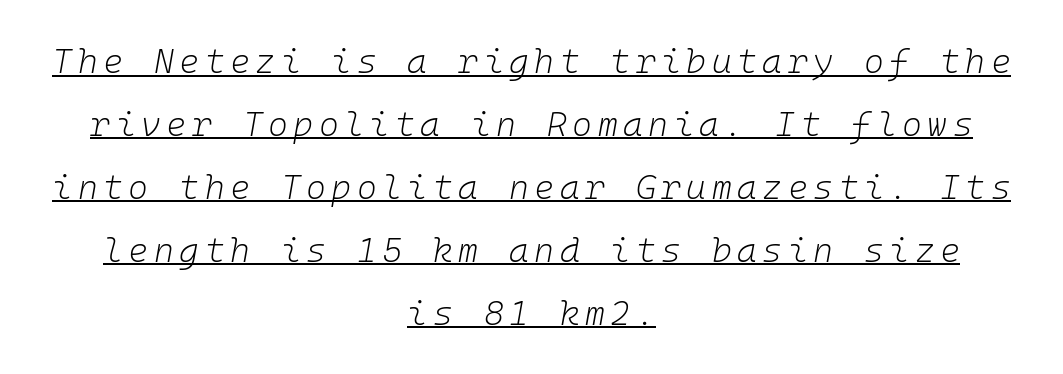
{"italic": "yes", "lean": "right", "slant_degrees": 10, "bold": "no", "weight": "light", "width": "normal", "stroke_contrast": "low", "x_height": "medium", "monospaced": "yes", "underline": "yes", "align": "center", "line_spacing_ratio": 1.85, "glyph_px": 34}
